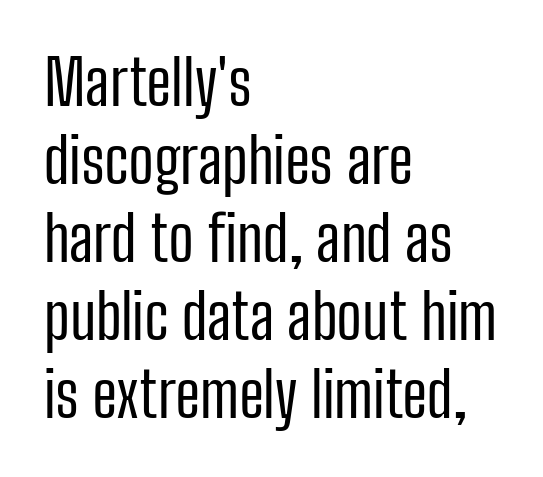
{"serif": "no", "italic": "no", "bold": "no", "weight": "regular", "width": "condensed", "stroke_contrast": "low", "x_height": "medium", "monospaced": "no", "underline": "no", "align": "left", "line_spacing_ratio": 1.24, "letter_spacing": "normal", "letter_spacing_em": 0.0, "glyph_px": 63}
